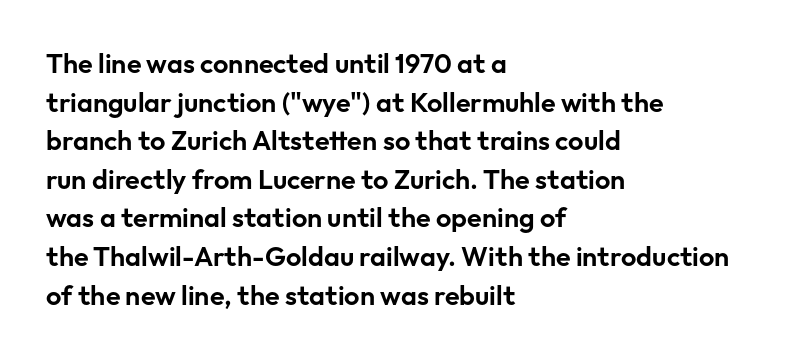
Q: Is the text italic (slanted)? A: No, it is upright.
Q: Is the text underlined? A: No.
Q: How is the paragraph aligned? A: Left-aligned.
Q: Is the spacing between letters normal or unusually wide? A: Normal.
Q: Is the spacing between lines tight, normal or loose? A: Normal.
